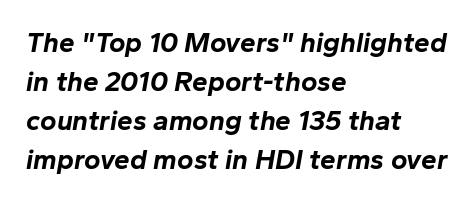
Q: Is the text bold? A: Yes.
Q: Is the text italic (slanted)? A: Yes, it leans right by about 10 degrees.
Q: Is the text underlined? A: No.
Q: How is the paragraph aligned? A: Left-aligned.
Q: Is the spacing between letters normal or unusually wide? A: Normal.
Q: Is the spacing between lines tight, normal or loose? A: Normal.
Q: Width (condensed, normal, or wide)? A: Normal.
Q: Stroke contrast? A: Low.
Q: x-height? A: Medium.
Q: Monospaced? A: No.
